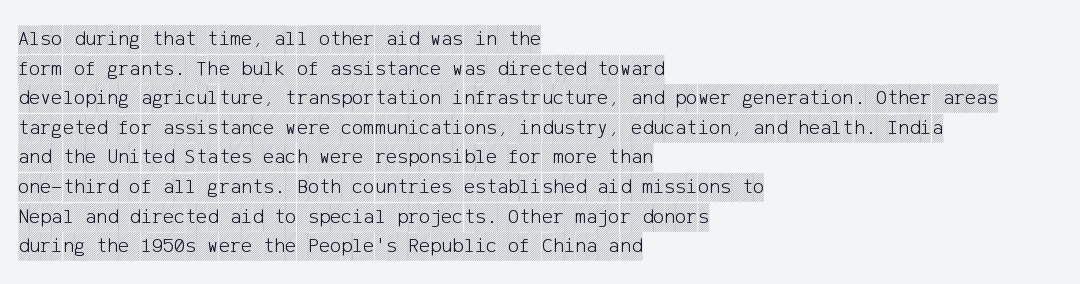
{"italic": "no", "underline": "no", "align": "left", "line_spacing": "normal", "line_spacing_ratio": 1.41, "letter_spacing": "normal", "letter_spacing_em": 0.0, "glyph_px": 21}
